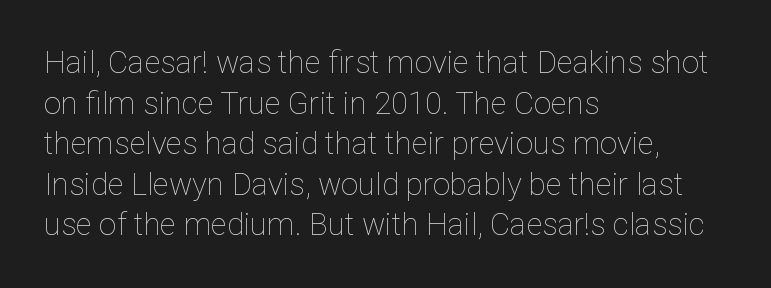
The image shows 31 px thin type, upright; set left-aligned, normal line spacing (1.31x), normal letter spacing, not underlined; low stroke contrast and a medium x-height.
